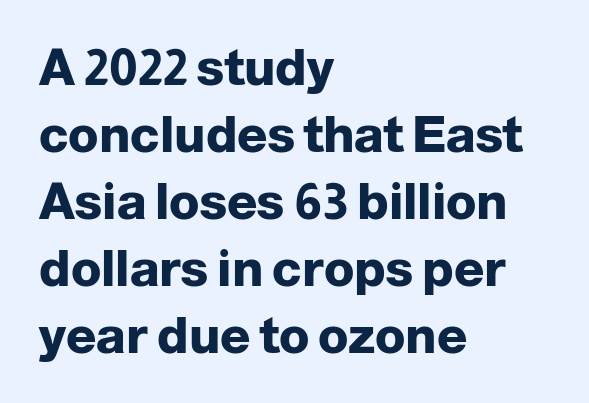
{"serif": "no", "italic": "no", "bold": "yes", "weight": "heavy", "width": "normal", "stroke_contrast": "low", "x_height": "medium", "monospaced": "no", "underline": "no", "align": "left", "line_spacing": "normal", "line_spacing_ratio": 1.34, "letter_spacing": "normal", "letter_spacing_em": 0.0, "glyph_px": 50}
